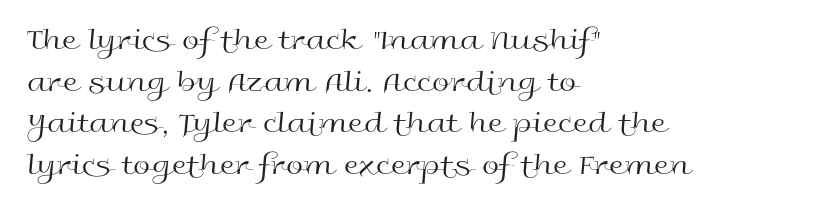
The image shows 31 px regular-weight, wide sans-serif type, upright; set left-aligned, normal line spacing (1.34x), normal letter spacing, not underlined; a medium x-height.
